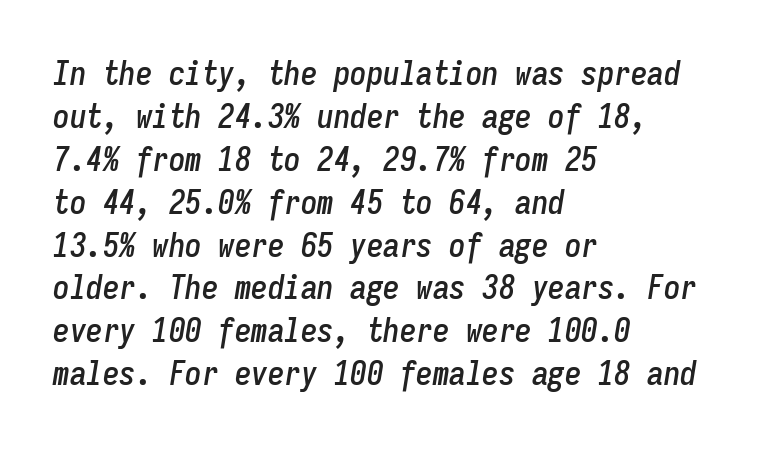
{"italic": "yes", "lean": "right", "slant_degrees": 9, "width": "condensed", "stroke_contrast": "low", "x_height": "medium", "monospaced": "yes", "underline": "no", "align": "left", "line_spacing": "normal", "line_spacing_ratio": 1.3, "letter_spacing": "normal", "letter_spacing_em": 0.0, "glyph_px": 33}
